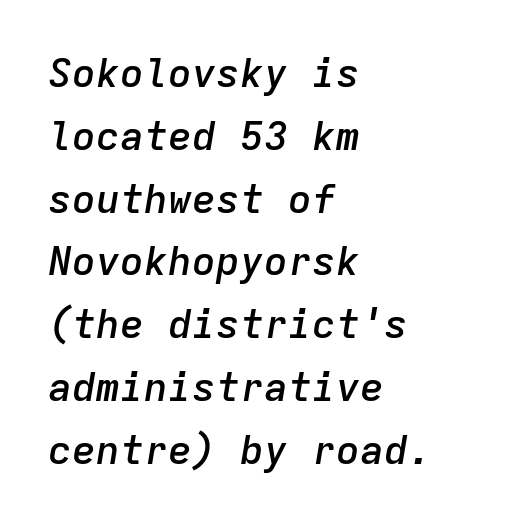
Q: Is the text bold? A: Semi-bold.
Q: Is the text italic (slanted)? A: Yes, it leans right by about 9 degrees.
Q: Is the text underlined? A: No.
Q: How is the paragraph aligned? A: Left-aligned.
Q: Is the spacing between letters normal or unusually wide? A: Normal.
Q: Is the spacing between lines tight, normal or loose? A: Normal.
Q: Width (condensed, normal, or wide)? A: Normal.
Q: Stroke contrast? A: Low.
Q: x-height? A: Medium.
Q: Monospaced? A: Yes.
